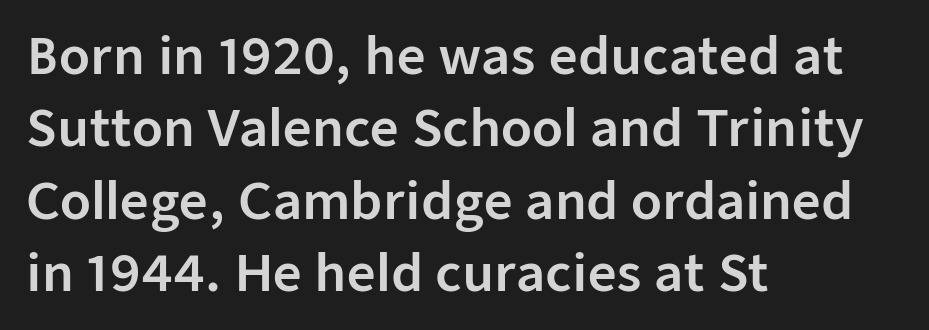
Q: Is the text italic (slanted)? A: No, it is upright.
Q: Is the typeface a serif or a sans-serif typeface? A: Sans-serif.
Q: Is the text underlined? A: No.
Q: How is the paragraph aligned? A: Left-aligned.
Q: Is the spacing between letters normal or unusually wide? A: Normal.
Q: Is the spacing between lines tight, normal or loose? A: Normal.
Q: Width (condensed, normal, or wide)? A: Normal.
Q: Stroke contrast? A: Low.
Q: x-height? A: Medium.
Q: Monospaced? A: No.
